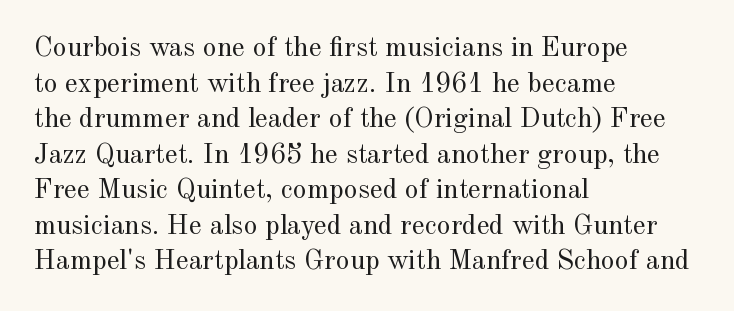
The image shows 28 px regular-weight serif type, upright; set left-aligned, normal line spacing (1.27x), normal letter spacing, not underlined; a small x-height.
